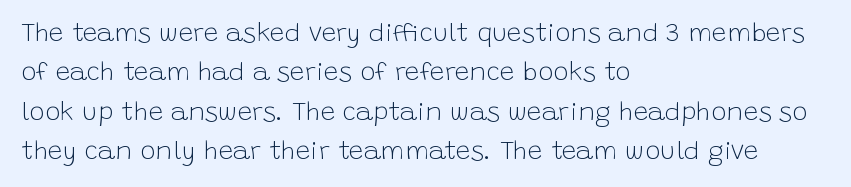
A typesetter would mark this as roman, not italic. Does the leading feel generous? No, just average. The typesetter chose a ragged-right arrangement here. The gaps between neighbouring characters are ordinary and unremarkable. Is this a heavy cut? Hardly; it is regular or lighter. The space directly below the letters is spotless.
